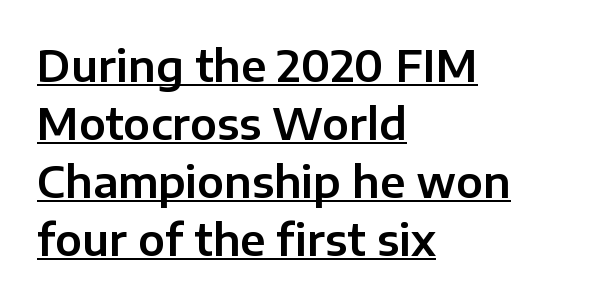
{"serif": "no", "italic": "no", "width": "normal", "stroke_contrast": "low", "x_height": "medium", "monospaced": "no", "underline": "yes", "align": "left", "line_spacing": "normal", "line_spacing_ratio": 1.35, "letter_spacing": "normal", "letter_spacing_em": 0.0, "glyph_px": 43}
